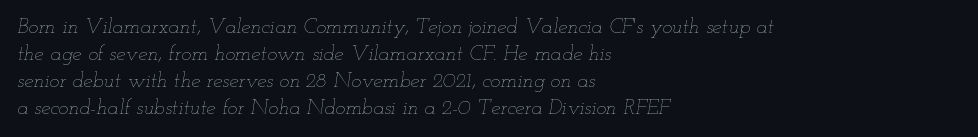
{"italic": "yes", "lean": "right", "slant_degrees": 12, "bold": "no", "underline": "no", "align": "left", "line_spacing": "normal", "line_spacing_ratio": 1.28, "letter_spacing": "normal", "letter_spacing_em": 0.0, "glyph_px": 21}
